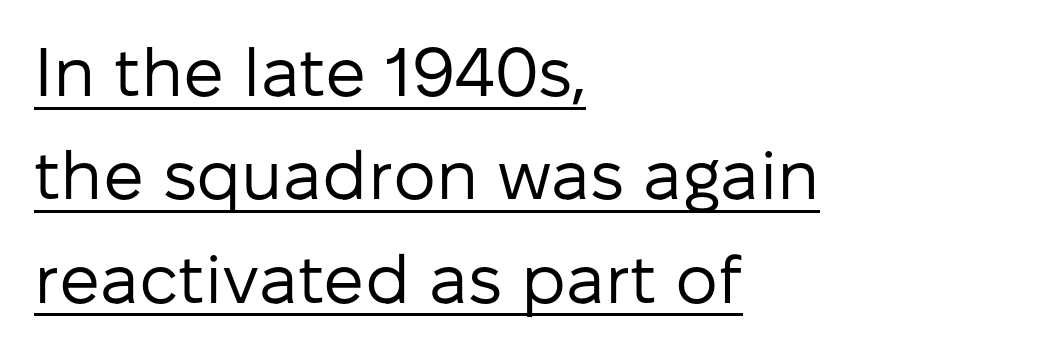
The image shows 68 px regular-weight sans-serif type, upright; set left-aligned, normal line spacing (1.52x), normal letter spacing, underlined; low stroke contrast and a medium x-height.
